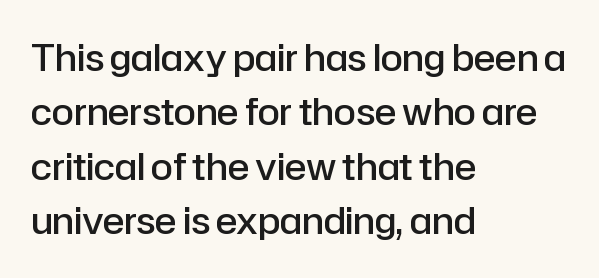
A bare baseline throughout the passage. These words are printed semibold, heavier than regular yet not bold. Is the block centered? No — it sits flush against the left margin. Leading matches the norm, producing a regular column. The tracking reads as untouched default to a designer's eye.
